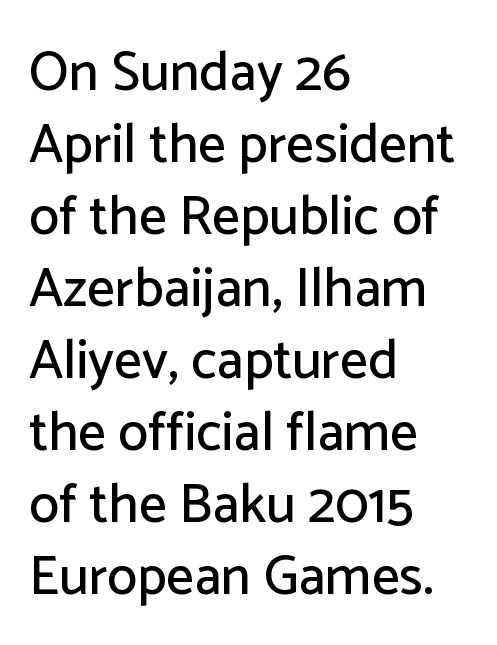
Q: Is the text italic (slanted)? A: No, it is upright.
Q: Is the typeface a serif or a sans-serif typeface? A: Sans-serif.
Q: Is the text underlined? A: No.
Q: How is the paragraph aligned? A: Left-aligned.
Q: Is the spacing between letters normal or unusually wide? A: Normal.
Q: Is the spacing between lines tight, normal or loose? A: Normal.
Q: Width (condensed, normal, or wide)? A: Normal.
Q: Stroke contrast? A: Low.
Q: x-height? A: Medium.
Q: Monospaced? A: No.
